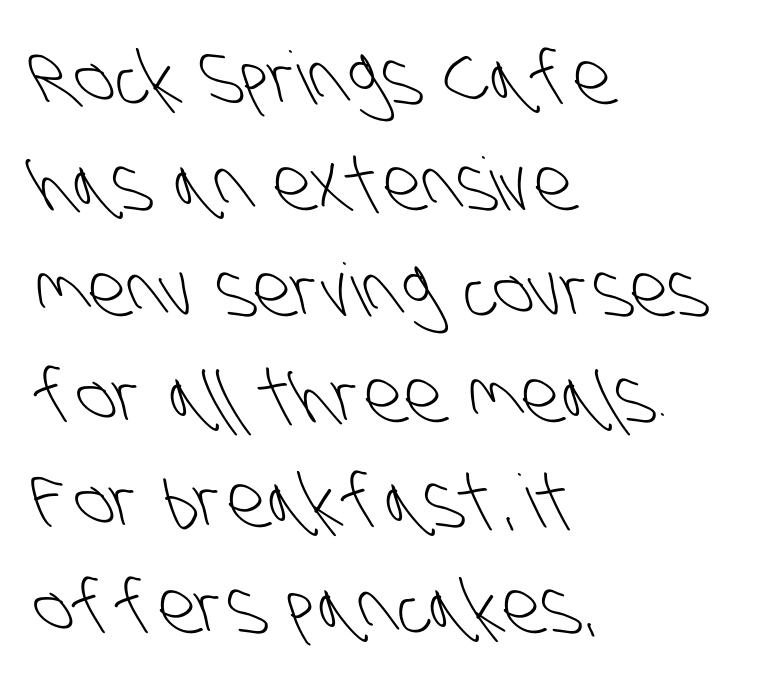
Q: Is the text bold? A: No.
Q: Is the typeface a serif or a sans-serif typeface? A: Sans-serif.
Q: Is the text underlined? A: No.
Q: How is the paragraph aligned? A: Left-aligned.
Q: Is the spacing between letters normal or unusually wide? A: Normal.
Q: Is the spacing between lines tight, normal or loose? A: Normal.
Q: Width (condensed, normal, or wide)? A: Condensed.
Q: Stroke contrast? A: Low.
Q: x-height? A: Large.
Q: Monospaced? A: No.
